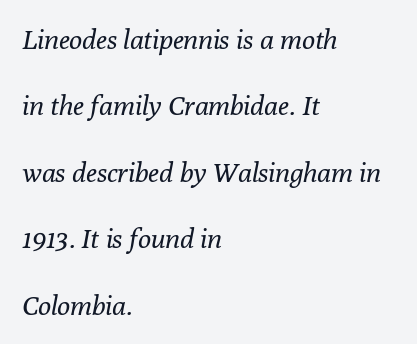
Q: Is the text bold? A: No.
Q: Is the text italic (slanted)? A: Yes, it leans right by about 10 degrees.
Q: Is the text underlined? A: No.
Q: How is the paragraph aligned? A: Left-aligned.
Q: Is the spacing between letters normal or unusually wide? A: Normal.
Q: Is the spacing between lines tight, normal or loose? A: Loose.
